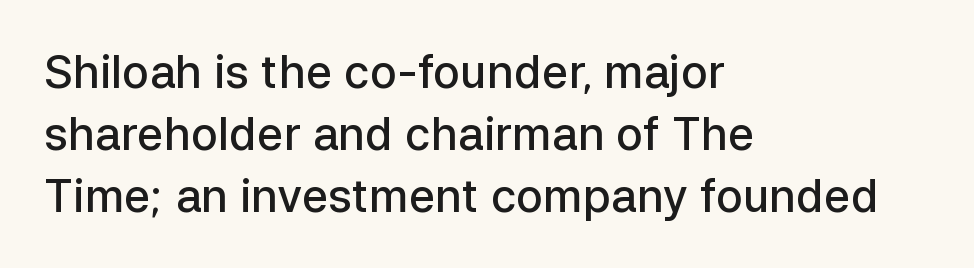
Q: Is the text bold? A: Semi-bold.
Q: Is the text italic (slanted)? A: No, it is upright.
Q: Is the typeface a serif or a sans-serif typeface? A: Sans-serif.
Q: Is the text underlined? A: No.
Q: How is the paragraph aligned? A: Left-aligned.
Q: Is the spacing between letters normal or unusually wide? A: Normal.
Q: Is the spacing between lines tight, normal or loose? A: Normal.
Q: Width (condensed, normal, or wide)? A: Normal.
Q: Stroke contrast? A: Low.
Q: x-height? A: Medium.
Q: Monospaced? A: No.
